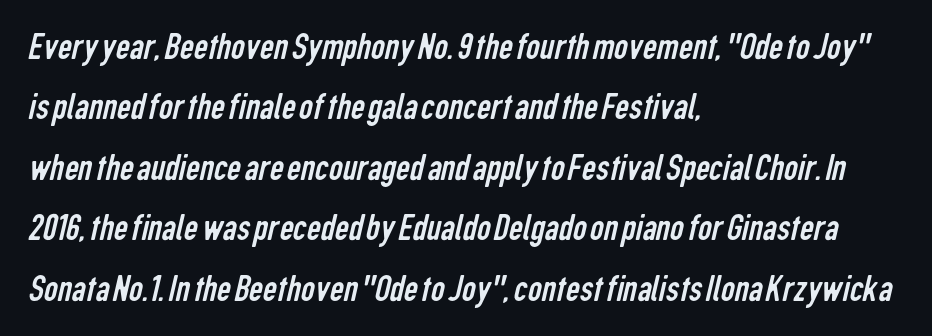
Reading down the block, your eye returns to a fixed left position each line. Stroke thickness stays within the range of a standard reading face or lighter. Stroke terminals: plain, sans-serif. Here the glyphs are tracked normally, forming tight word shapes. Compared with typical paragraphs, the rows here are spaced about the same. Proportional: the letters do not fall into vertical columns.
